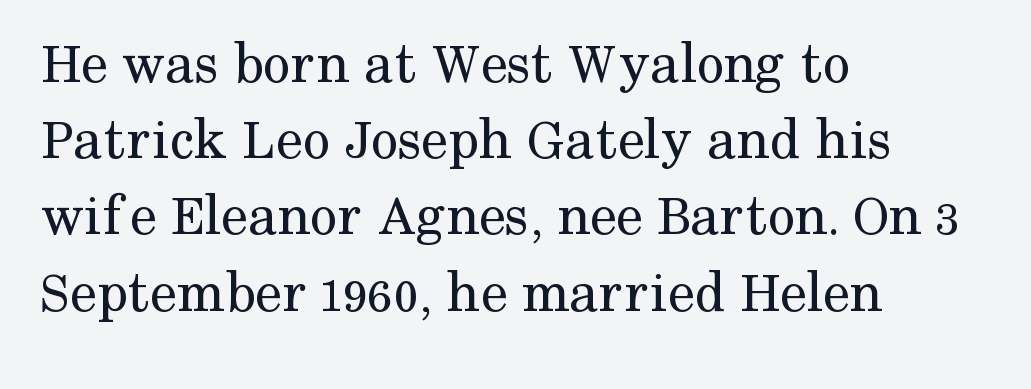
Q: Is the text bold? A: No.
Q: Is the text italic (slanted)? A: No, it is upright.
Q: Is the typeface a serif or a sans-serif typeface? A: Serif.
Q: Is the text underlined? A: No.
Q: How is the paragraph aligned? A: Left-aligned.
Q: Is the spacing between letters normal or unusually wide? A: Normal.
Q: Is the spacing between lines tight, normal or loose? A: Normal.
Q: Width (condensed, normal, or wide)? A: Normal.
Q: Stroke contrast? A: Medium.
Q: x-height? A: Medium.
Q: Monospaced? A: No.
